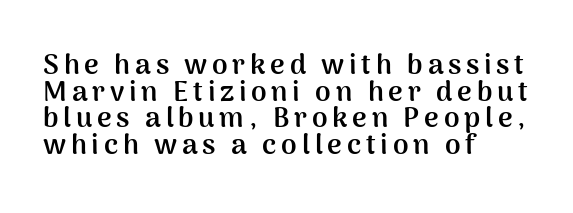
When letters stand straight like this, we call the style roman or upright. A typesetter would label this face a sans. Just letters on the line, the space beneath them empty. Do the characters align in a grid? No, the font is proportional. The face used here has the dense, thick strokes of a bold.
